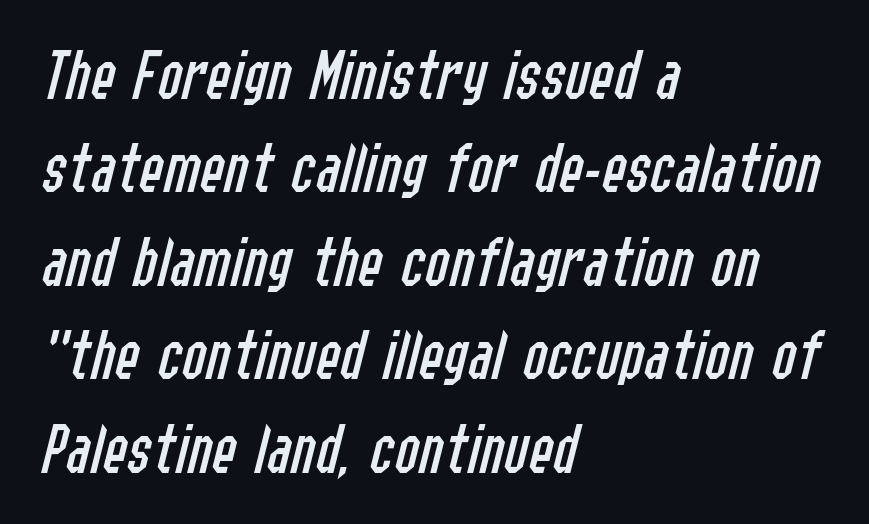
Q: Is the text bold? A: No.
Q: Is the text italic (slanted)? A: Yes, it leans right by about 14 degrees.
Q: Is the text underlined? A: No.
Q: How is the paragraph aligned? A: Left-aligned.
Q: Is the spacing between letters normal or unusually wide? A: Normal.
Q: Is the spacing between lines tight, normal or loose? A: Normal.
Q: Width (condensed, normal, or wide)? A: Condensed.
Q: Stroke contrast? A: Low.
Q: x-height? A: Medium.
Q: Monospaced? A: No.
